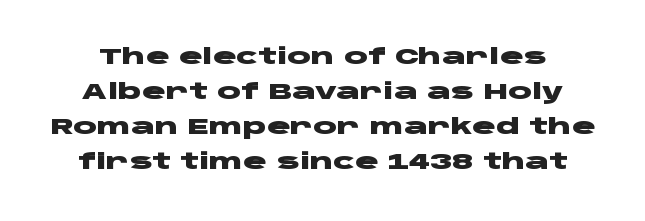
Q: Is the text bold? A: Yes.
Q: Is the text italic (slanted)? A: No, it is upright.
Q: Is the text underlined? A: No.
Q: Is the spacing between letters normal or unusually wide? A: Normal.
Q: Is the spacing between lines tight, normal or loose? A: Normal.
